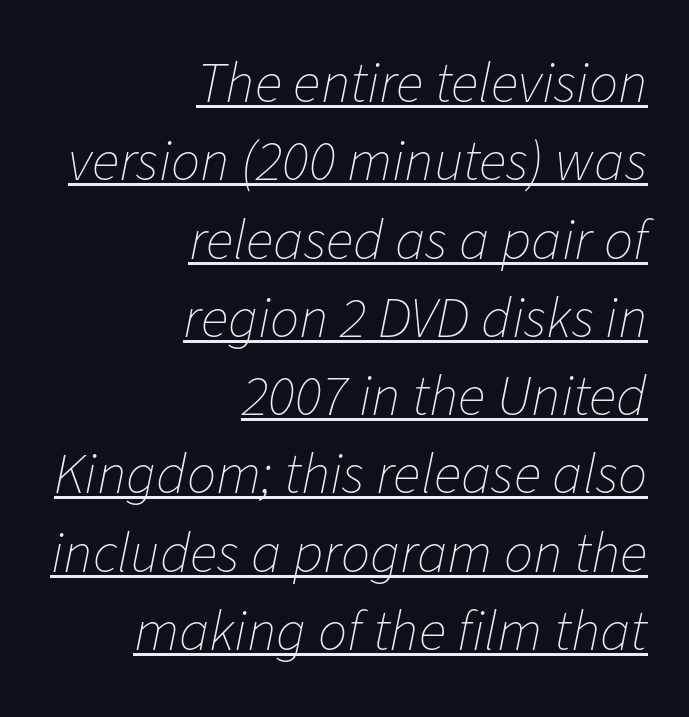
Q: Is the text bold? A: No.
Q: Is the text italic (slanted)? A: Yes, it leans right by about 11 degrees.
Q: Is the text underlined? A: Yes.
Q: How is the paragraph aligned? A: Right-aligned.
Q: Is the spacing between letters normal or unusually wide? A: Normal.
Q: Is the spacing between lines tight, normal or loose? A: Normal.
Q: Width (condensed, normal, or wide)? A: Normal.
Q: Stroke contrast? A: Low.
Q: x-height? A: Medium.
Q: Monospaced? A: No.
